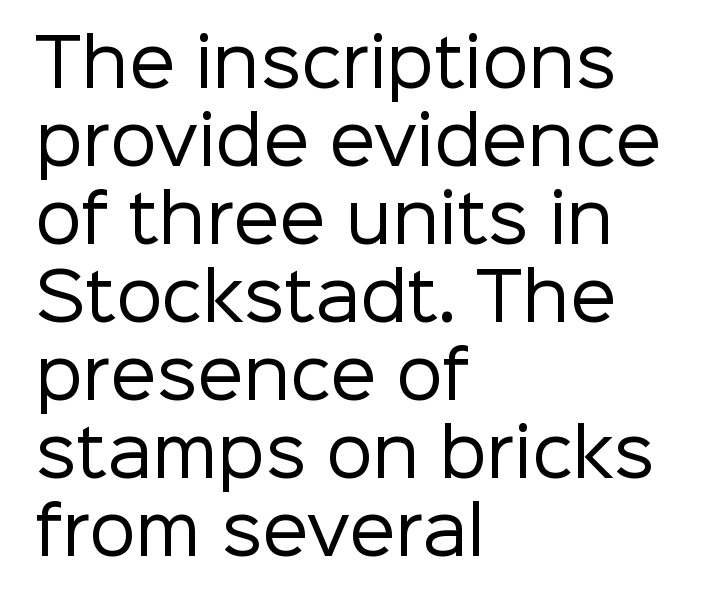
The image shows 65 px regular-weight sans-serif type, upright; set left-aligned, line spacing 1.2x, normal letter spacing, not underlined; low stroke contrast and a medium x-height.
